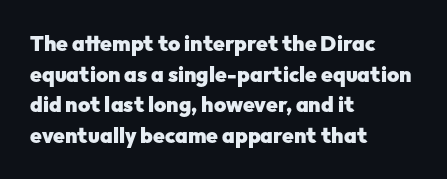
Q: Is the text bold? A: Yes.
Q: Is the text italic (slanted)? A: No, it is upright.
Q: Is the text underlined? A: No.
Q: How is the paragraph aligned? A: Left-aligned.
Q: Is the spacing between letters normal or unusually wide? A: Normal.
Q: Is the spacing between lines tight, normal or loose? A: Normal.
